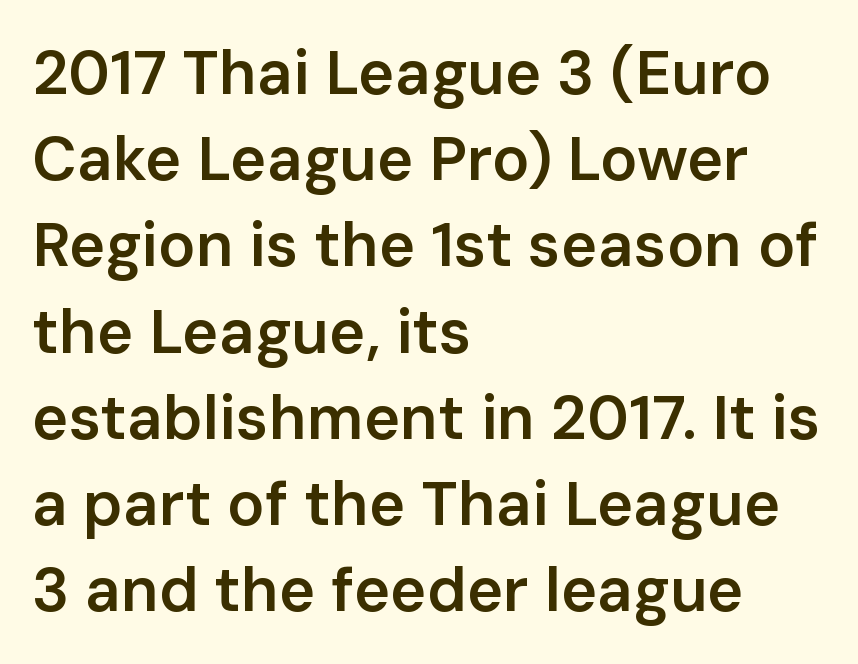
{"serif": "no", "italic": "no", "bold": "semi", "weight": "semibold", "width": "normal", "stroke_contrast": "low", "x_height": "medium", "monospaced": "no", "underline": "no", "align": "left", "line_spacing": "normal", "line_spacing_ratio": 1.39, "letter_spacing": "normal", "letter_spacing_em": 0.0, "glyph_px": 62}
